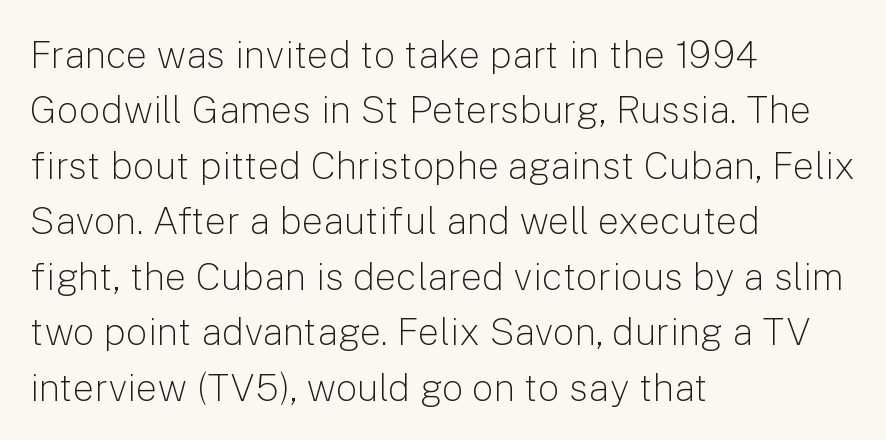
Q: Is the text bold? A: No.
Q: Is the text italic (slanted)? A: No, it is upright.
Q: Is the typeface a serif or a sans-serif typeface? A: Sans-serif.
Q: Is the text underlined? A: No.
Q: How is the paragraph aligned? A: Left-aligned.
Q: Is the spacing between letters normal or unusually wide? A: Normal.
Q: Is the spacing between lines tight, normal or loose? A: Normal.
Q: Width (condensed, normal, or wide)? A: Normal.
Q: Stroke contrast? A: Low.
Q: x-height? A: Medium.
Q: Monospaced? A: No.
